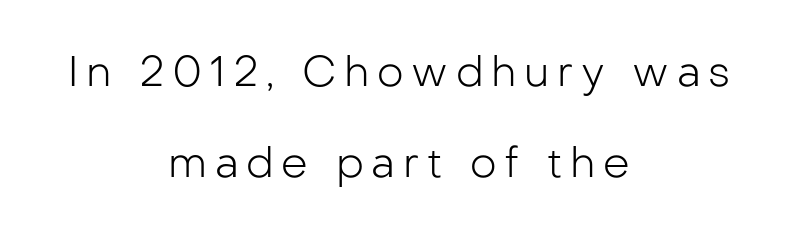
Q: Is the text bold? A: No.
Q: Is the text italic (slanted)? A: No, it is upright.
Q: Is the typeface a serif or a sans-serif typeface? A: Sans-serif.
Q: Is the text underlined? A: No.
Q: How is the paragraph aligned? A: Centered.
Q: Is the spacing between lines tight, normal or loose? A: Loose.
Q: Width (condensed, normal, or wide)? A: Normal.
Q: Stroke contrast? A: Low.
Q: x-height? A: Medium.
Q: Monospaced? A: No.
